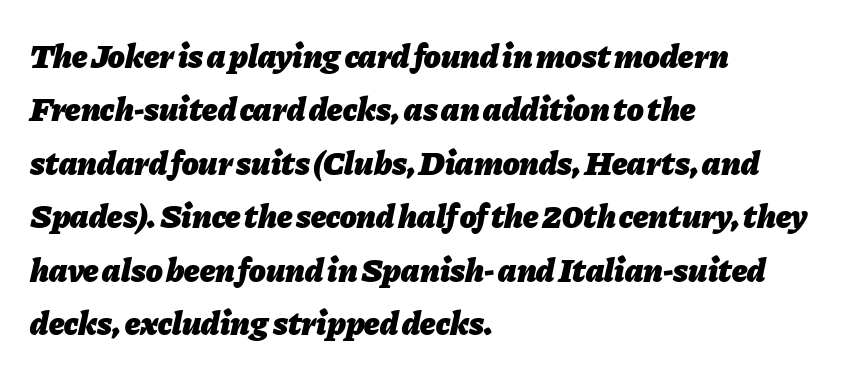
The image shows 34 px heavy type, italic (leaning right); set left-aligned, normal line spacing (1.57x), normal letter spacing, not underlined; low stroke contrast and a medium x-height.
